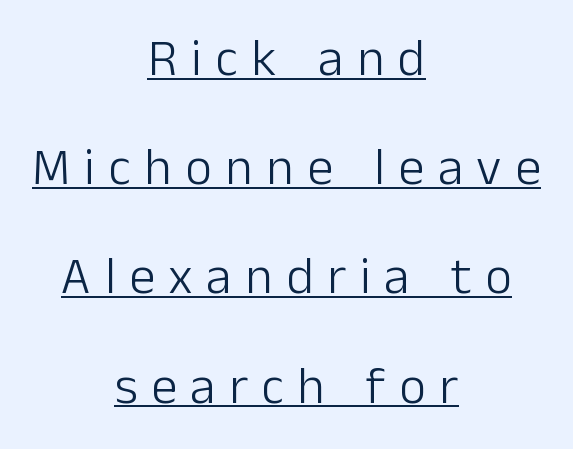
{"serif": "no", "italic": "no", "bold": "no", "weight": "light", "width": "normal", "stroke_contrast": "low", "x_height": "medium", "monospaced": "no", "underline": "yes", "align": "center", "line_spacing": "loose", "line_spacing_ratio": 2.1, "letter_spacing": "wide", "letter_spacing_em": 0.26, "glyph_px": 52}
